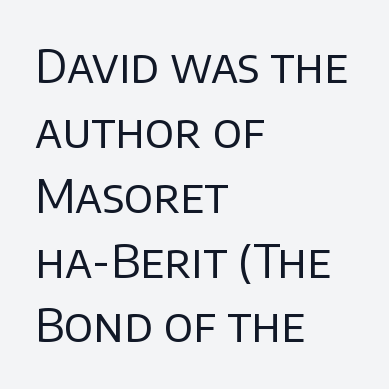
The image shows 46 px regular-weight sans-serif type, upright; set left-aligned, normal line spacing (1.41x), normal letter spacing, not underlined; low stroke contrast and a large x-height.
